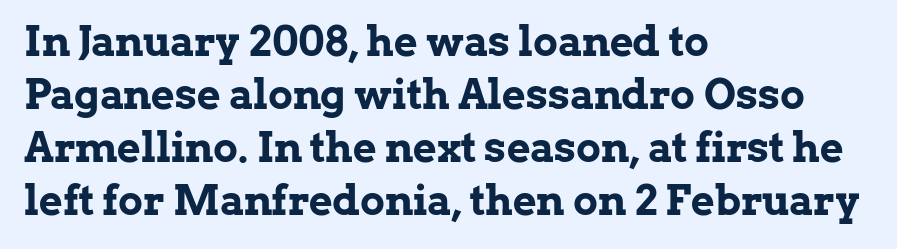
This rendering employs a face with finishing strokes, i.e., a serif. The glyphs are unaccompanied by any horizontal stroke below them. The gaps between neighbouring characters are ordinary and unremarkable. Italic? Not at all — the glyphs are vertical.
